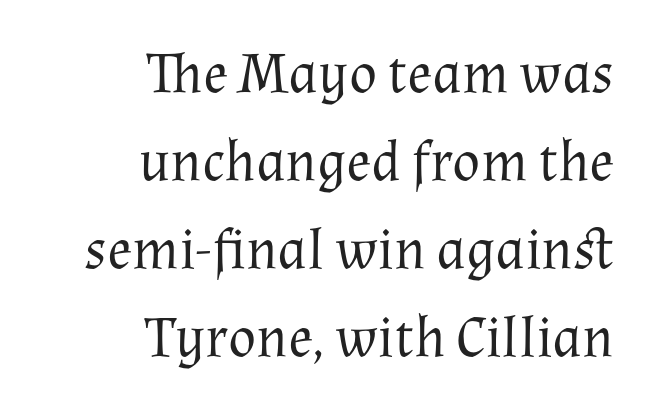
Q: Is the text bold? A: No.
Q: Is the text italic (slanted)? A: No, it is upright.
Q: Is the typeface a serif or a sans-serif typeface? A: Serif.
Q: Is the text underlined? A: No.
Q: How is the paragraph aligned? A: Right-aligned.
Q: Is the spacing between letters normal or unusually wide? A: Normal.
Q: Is the spacing between lines tight, normal or loose? A: Normal.
Q: Width (condensed, normal, or wide)? A: Normal.
Q: Stroke contrast? A: Medium.
Q: x-height? A: Medium.
Q: Monospaced? A: No.
